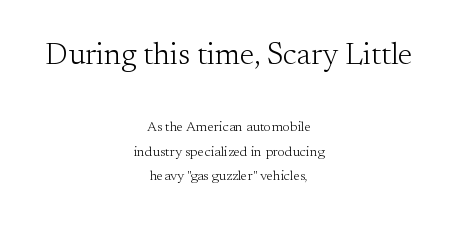
Q: Is the text bold? A: No.
Q: Is the text italic (slanted)? A: No, it is upright.
Q: Is the typeface a serif or a sans-serif typeface? A: Serif.
Q: Is the text underlined? A: No.
Q: How is the paragraph aligned? A: Centered.
Q: Is the spacing between letters normal or unusually wide? A: Normal.
Q: Which block of text is set in a larger size, the first (top) or the second (bottom)? A: The first (top) one.
Q: Width (condensed, normal, or wide)? A: Normal.
Q: Stroke contrast? A: Medium.
Q: x-height? A: Small.
Q: Monospaced? A: No.
